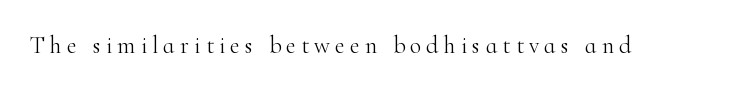
The image shows 24 px text type, upright; set unusually wide letter spacing (+0.21 em), not underlined.
